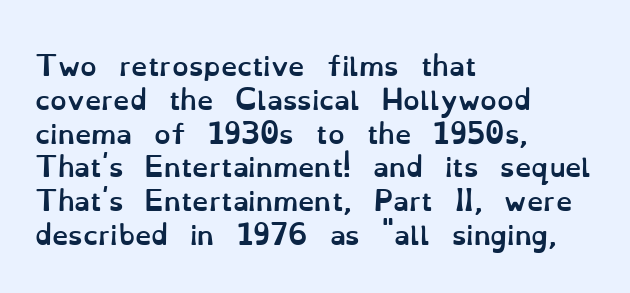
The image shows 26 px bold type, upright; set left-aligned, normal line spacing (1.3x), normal letter spacing, not underlined.
